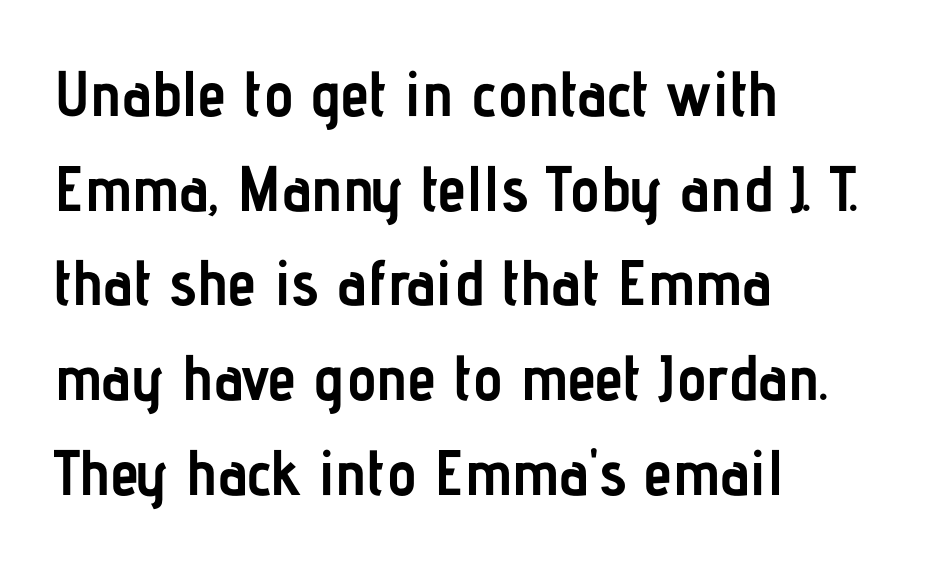
Every letter is thick-stroked: bold, no question. The passage is arranged the way most books set body copy — flush left. The face used here is proportionally spaced, like ordinary book or web type. The specimen omits any rule beneath the text block's lines. This rendering leaves character spacing at its baseline value.
